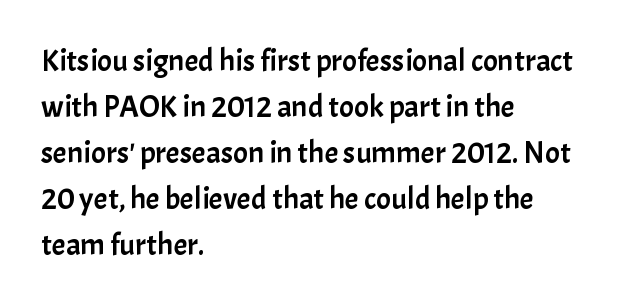
{"serif": "no", "italic": "no", "width": "normal", "stroke_contrast": "low", "x_height": "medium", "monospaced": "no", "underline": "no", "align": "left", "line_spacing": "normal", "line_spacing_ratio": 1.48, "letter_spacing": "normal", "letter_spacing_em": 0.0, "glyph_px": 31}
